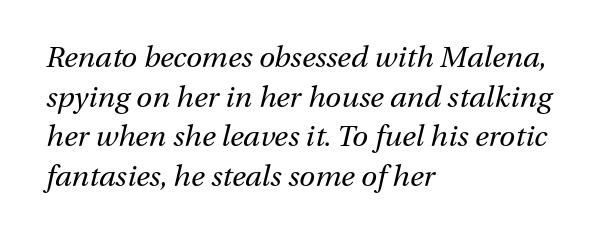
Stroke thickness stays within the range of a standard reading face or lighter. You could call the tracking neutral — neither tight nor loose. Each letter keeps its own natural width here, so spacing adapts to shape. Compared with a centered layout, this one pins lines to the left instead. The baseline area is clear.
